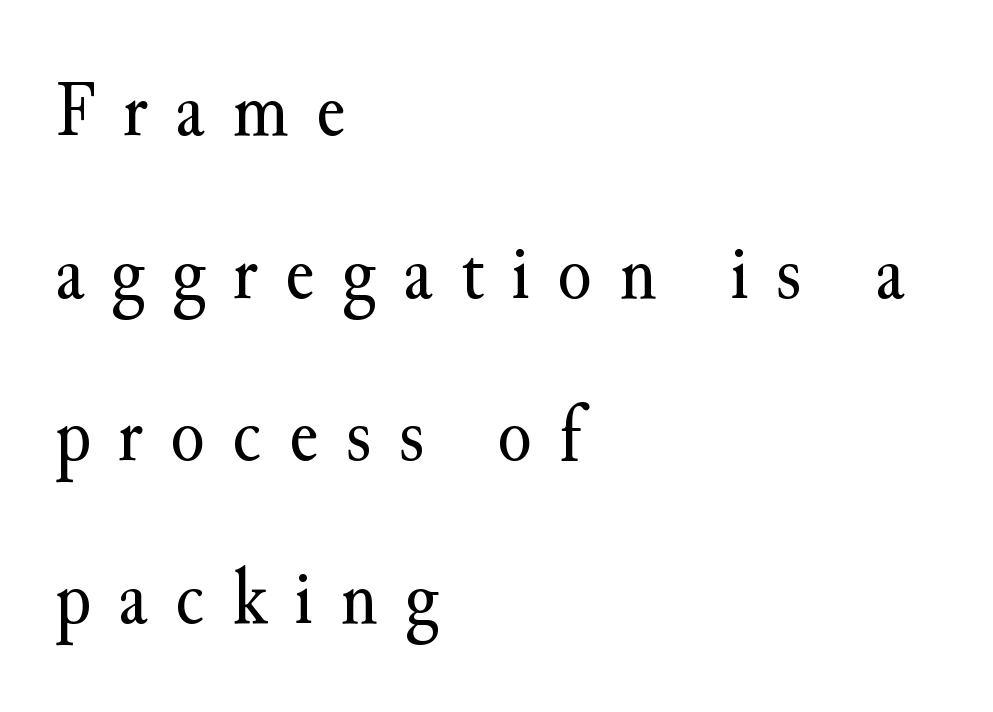
Q: Is the text bold? A: No.
Q: Is the text italic (slanted)? A: No, it is upright.
Q: Is the typeface a serif or a sans-serif typeface? A: Serif.
Q: Is the text underlined? A: No.
Q: How is the paragraph aligned? A: Left-aligned.
Q: Is the spacing between letters normal or unusually wide? A: Unusually wide.
Q: Is the spacing between lines tight, normal or loose? A: Loose.
Q: Width (condensed, normal, or wide)? A: Normal.
Q: Stroke contrast? A: Medium.
Q: x-height? A: Small.
Q: Monospaced? A: No.
